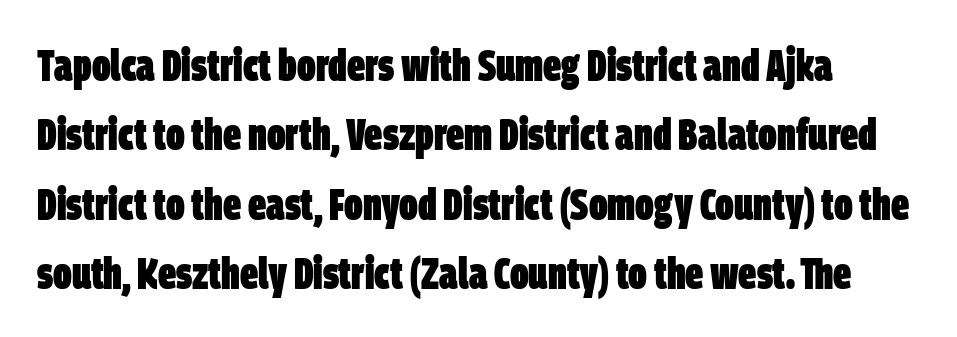
The image shows 45 px heavy, condensed sans-serif type; set normal line spacing (1.54x), normal letter spacing, not underlined; low stroke contrast and a large x-height.
